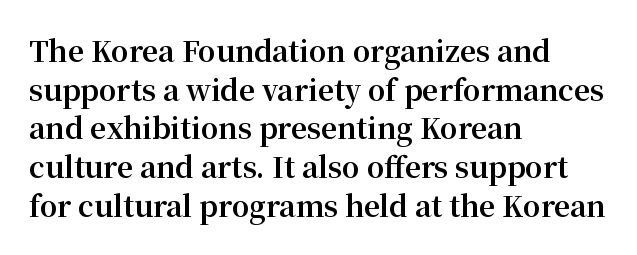
This sample uses plain, unmodified letter spacing. Whoever set this chose a conventional vertical rhythm. The typesetter chose a ragged-right arrangement here. A typesetter would call this proportional, since set widths differ per character.
